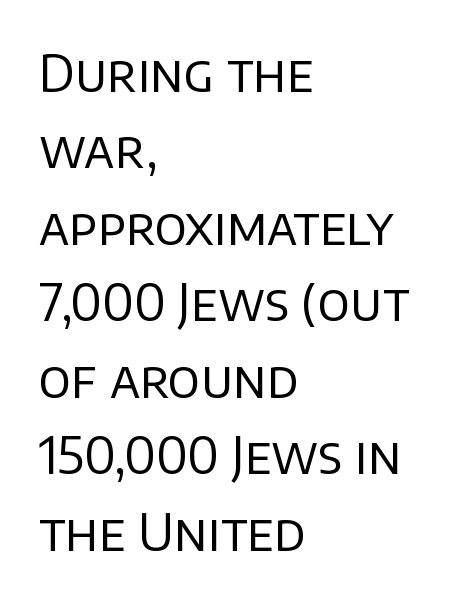
The image shows 51 px regular-weight sans-serif type, upright; set left-aligned, normal line spacing (1.5x), normal letter spacing, not underlined; low stroke contrast and a large x-height.
